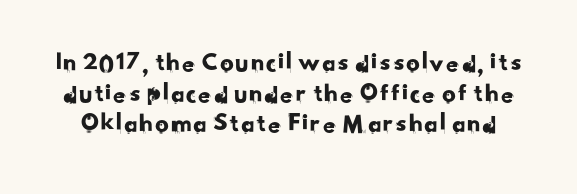
Honestly, the letter spacing is just normal — you wouldn't notice it. The baseline area is clear. The lines are packed closely together with very little leading.
